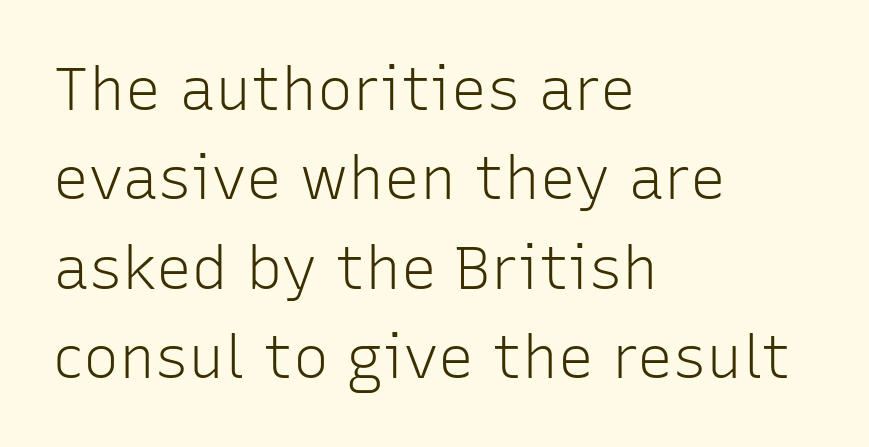
The image shows 60 px light sans-serif type, upright; set left-aligned, normal line spacing (1.49x), normal letter spacing, not underlined; low stroke contrast and a medium x-height.
